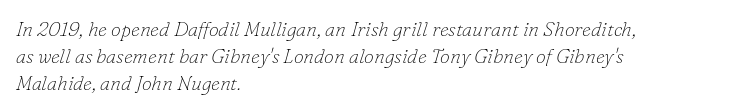
The image shows 20 px text type, italic (leaning right); set left-aligned, normal line spacing (1.34x), normal letter spacing, not underlined.
